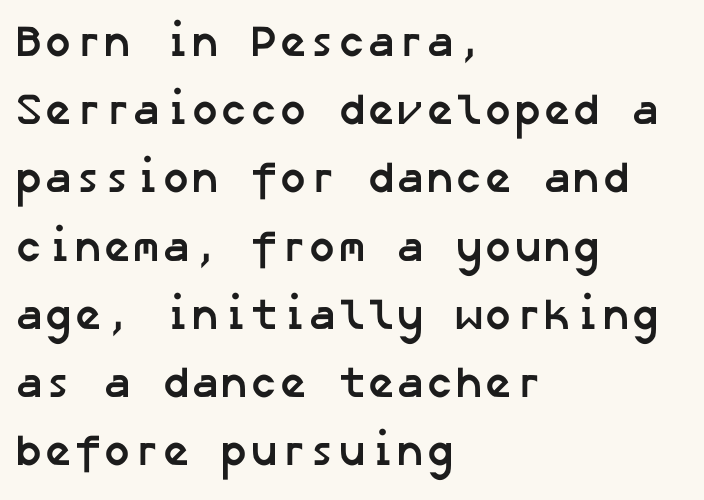
Q: Is the text bold? A: Yes.
Q: Is the typeface a serif or a sans-serif typeface? A: Sans-serif.
Q: Is the text underlined? A: No.
Q: How is the paragraph aligned? A: Left-aligned.
Q: Is the spacing between letters normal or unusually wide? A: Normal.
Q: Is the spacing between lines tight, normal or loose? A: Normal.
Q: Width (condensed, normal, or wide)? A: Normal.
Q: Stroke contrast? A: Low.
Q: x-height? A: Medium.
